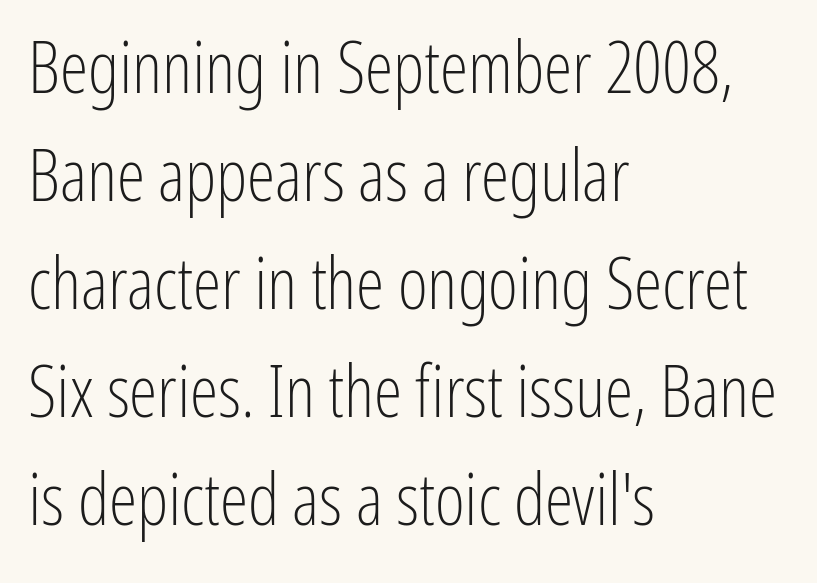
{"serif": "no", "italic": "no", "bold": "no", "weight": "light", "width": "condensed", "stroke_contrast": "low", "x_height": "medium", "monospaced": "no", "underline": "no", "align": "left", "line_spacing": "normal", "line_spacing_ratio": 1.5, "letter_spacing": "normal", "letter_spacing_em": 0.0, "glyph_px": 72}
